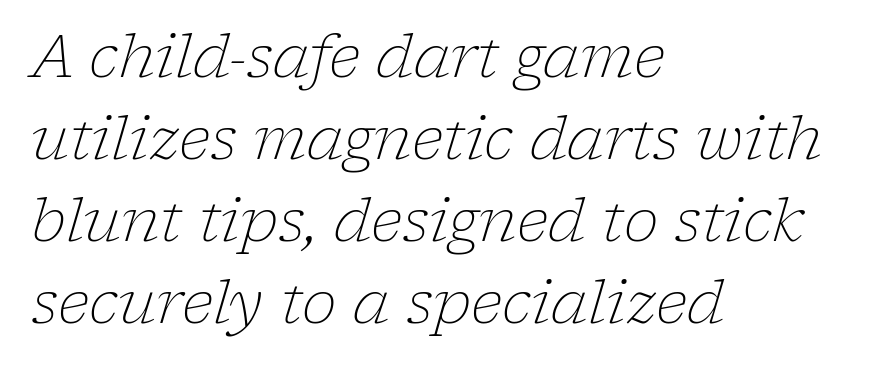
The letters carry serifs — small finishing strokes at the ends of their stems. Here the glyphs are tracked normally, forming tight word shapes. Each letter keeps its own natural width here, so spacing adapts to shape. If you measured baseline to baseline, you'd find a middling distance.
